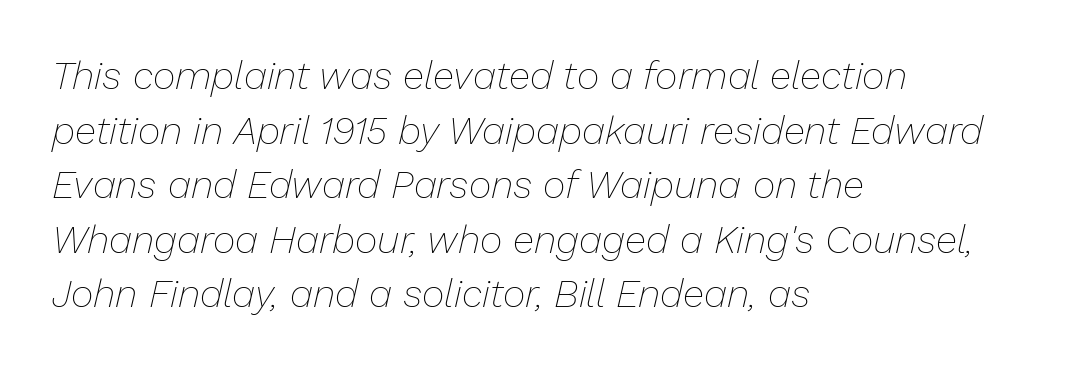
{"italic": "yes", "lean": "right", "slant_degrees": 13, "bold": "no", "weight": "thin", "width": "normal", "stroke_contrast": "low", "x_height": "medium", "monospaced": "no", "underline": "no", "align": "left", "line_spacing": "normal", "line_spacing_ratio": 1.4, "letter_spacing": "normal", "letter_spacing_em": 0.0, "glyph_px": 39}
